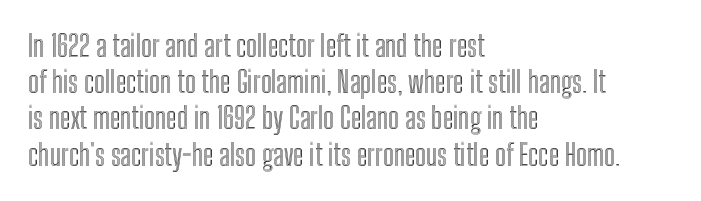
Observe the ordinary spacing: letters are neighbours, not strangers. Nobody drew a line under any word here. This sample keeps an unexceptional amount of space between lines. The rendering anchors every line to the left-hand side. Here the designer chose a conventional face with non-uniform glyph widths. A roman cut, with each character standing at attention.
